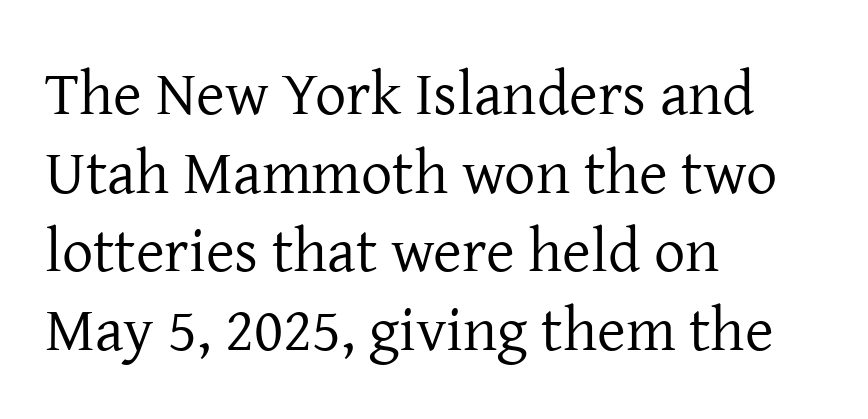
{"serif": "yes", "italic": "no", "bold": "no", "weight": "regular", "width": "normal", "stroke_contrast": "low", "x_height": "medium", "monospaced": "no", "underline": "no", "align": "left", "line_spacing": "normal", "line_spacing_ratio": 1.27, "letter_spacing": "normal", "letter_spacing_em": 0.0, "glyph_px": 62}
